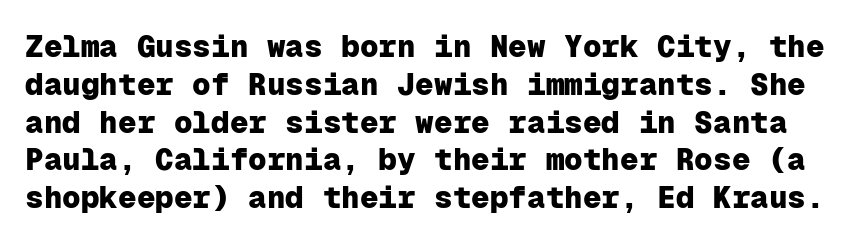
{"serif": "no", "italic": "no", "bold": "yes", "weight": "heavy", "width": "normal", "stroke_contrast": "low", "x_height": "medium", "monospaced": "yes", "underline": "no", "line_spacing_ratio": 1.22, "letter_spacing": "normal", "letter_spacing_em": 0.0, "glyph_px": 31}
